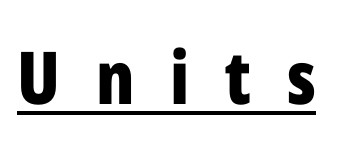
The tracking reads as deliberately expanded to a designer's eye. Every word sits above its own underline. On the weight axis this lands at bold, roughly 700. Observe the absence of serifs on each vertical stroke in this sample. If you drew a line through each stem, it would be perfectly vertical. Is this a fixed-width face? No — the glyphs have proportional, varying widths.
